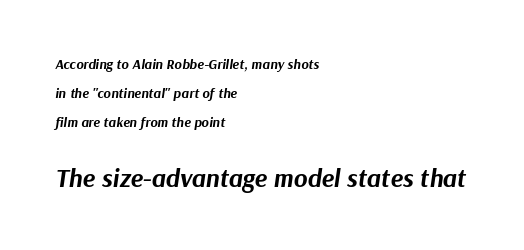
{"italic": "yes", "lean": "right", "slant_degrees": 9, "bold": "yes", "underline": "no", "align": "left", "line_spacing": "loose", "line_spacing_ratio": 2.06, "letter_spacing": "normal", "letter_spacing_em": 0.0, "larger_block": "second", "size_ratio": 1.86, "glyph_px": 26}
